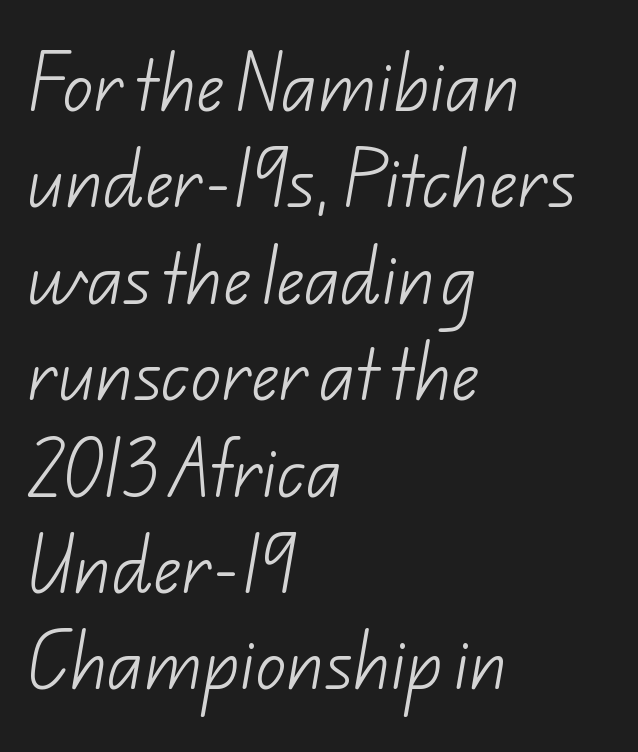
{"serif": "no", "bold": "no", "weight": "light", "width": "normal", "stroke_contrast": "low", "x_height": "small", "monospaced": "no", "underline": "no", "align": "left", "line_spacing": "normal", "line_spacing_ratio": 1.58, "letter_spacing": "normal", "letter_spacing_em": 0.0, "glyph_px": 61}
